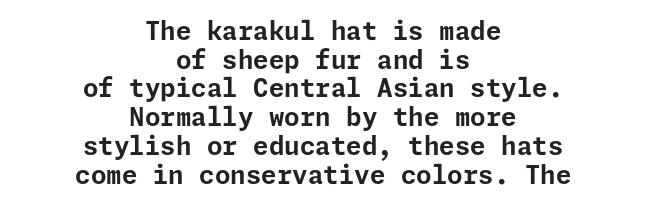
{"italic": "no", "bold": "yes", "underline": "no", "align": "center", "line_spacing": "tight", "line_spacing_ratio": 1.15, "letter_spacing": "normal", "letter_spacing_em": 0.0, "glyph_px": 25}
